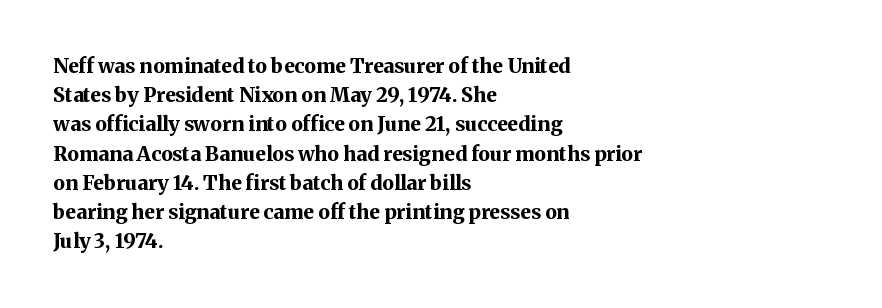
The image shows 20 px bold type, upright; set left-aligned, normal line spacing (1.46x), normal letter spacing, not underlined.
